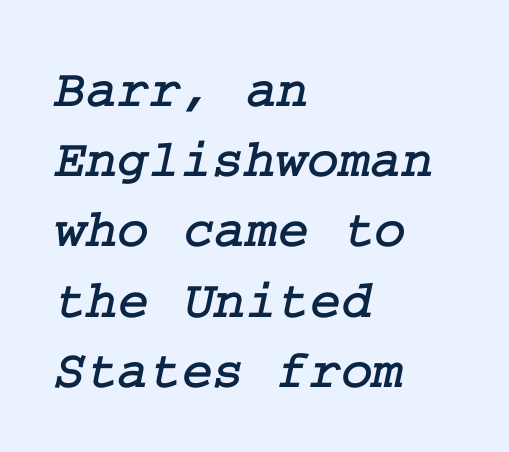
These lines are composed in type with serifs. Rule under the text: the space is simply empty. In terms of letterspacing, this is plain default setting. The block of text has a typical density, with ordinary space between rows. One-word summary of the alignment: left.
